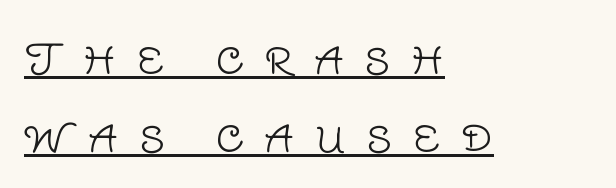
Weight: in the light-to-regular range. Honestly, the underline is the first thing you notice here. Note the varied advance widths — an 'i' is clearly narrower than an 'm'. How are the letters spaced? Widely, with obvious added tracking. Examine the stroke ends and you'll find no serifs. Every row of glyphs begins at an identical x-position on the left.
